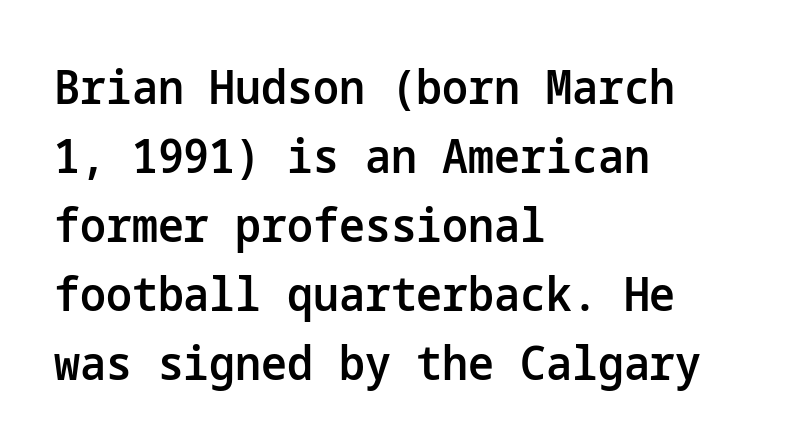
The image shows 46 px semibold sans-serif type, upright; set left-aligned, normal line spacing (1.5x), normal letter spacing, not underlined; low stroke contrast and a medium x-height.
